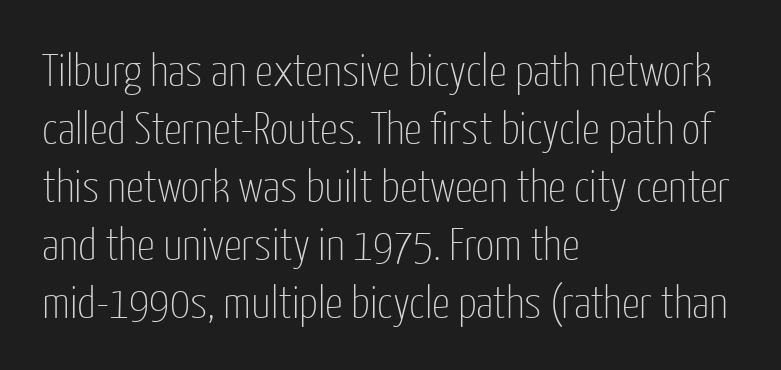
The image shows 45 px thin, condensed sans-serif type, upright; set left-aligned, normal line spacing (1.29x), normal letter spacing, not underlined; low stroke contrast and a medium x-height.
